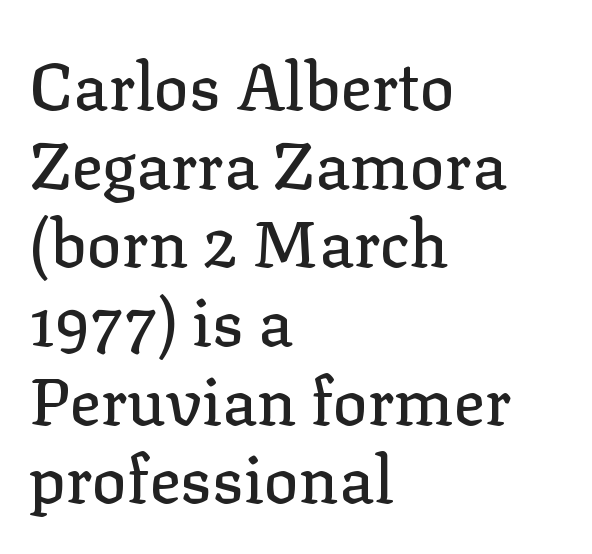
Q: Is the text italic (slanted)? A: No, it is upright.
Q: Is the typeface a serif or a sans-serif typeface? A: Serif.
Q: Is the text underlined? A: No.
Q: How is the paragraph aligned? A: Left-aligned.
Q: Is the spacing between letters normal or unusually wide? A: Normal.
Q: Width (condensed, normal, or wide)? A: Normal.
Q: Stroke contrast? A: Low.
Q: x-height? A: Medium.
Q: Monospaced? A: No.
